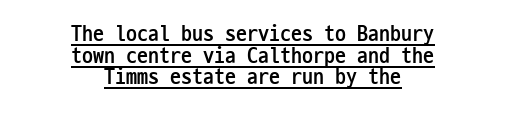
The image shows 22 px bold type, upright; set centered, tight line spacing (0.98x), normal letter spacing, underlined.
